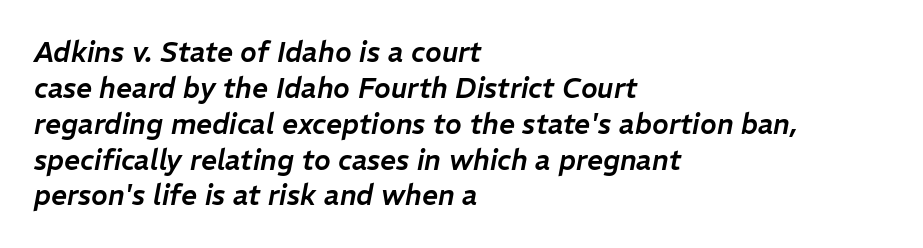
{"italic": "yes", "lean": "right", "slant_degrees": 11, "width": "normal", "stroke_contrast": "low", "x_height": "medium", "monospaced": "no", "underline": "no", "align": "left", "line_spacing": "normal", "line_spacing_ratio": 1.28, "letter_spacing": "normal", "letter_spacing_em": 0.0, "glyph_px": 28}
